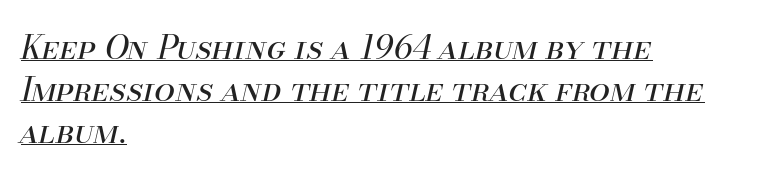
{"italic": "yes", "lean": "right", "slant_degrees": 13, "bold": "no", "weight": "regular", "width": "normal", "stroke_contrast": "medium", "x_height": "small", "monospaced": "no", "underline": "yes", "align": "left", "line_spacing": "normal", "line_spacing_ratio": 1.27, "letter_spacing": "normal", "letter_spacing_em": 0.0, "glyph_px": 33}
